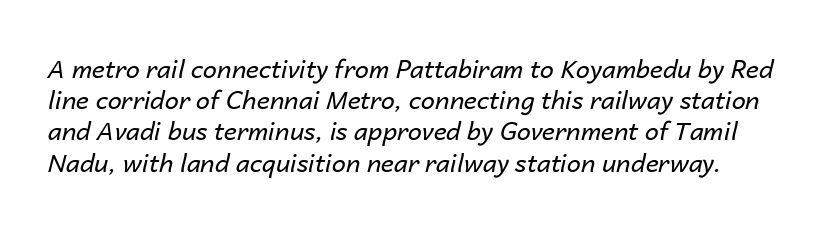
{"italic": "yes", "lean": "right", "slant_degrees": 14, "bold": "no", "underline": "no", "line_spacing": "normal", "line_spacing_ratio": 1.25, "letter_spacing": "normal", "letter_spacing_em": 0.0, "glyph_px": 25}
